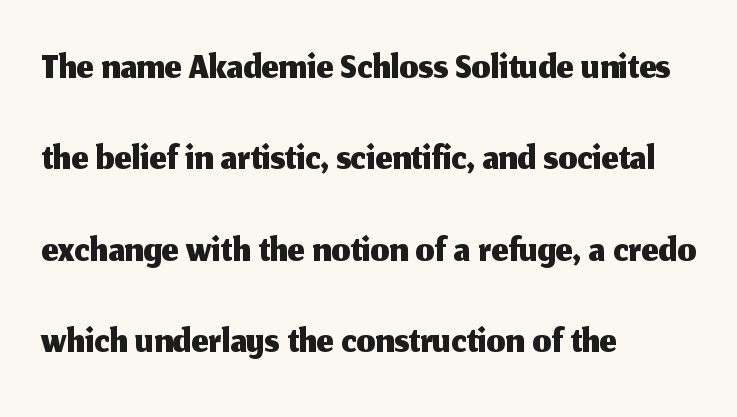
The image shows 59 px sans-serif type, upright; set left-aligned, normal line spacing (1.55x), normal letter spacing, not underlined; medium stroke contrast and a medium x-height.
